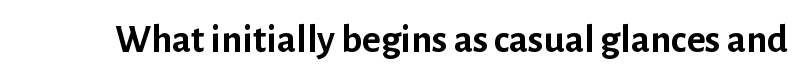
Q: Is the text bold? A: Yes.
Q: Is the text italic (slanted)? A: No, it is upright.
Q: Is the typeface a serif or a sans-serif typeface? A: Sans-serif.
Q: Is the text underlined? A: No.
Q: Is the spacing between letters normal or unusually wide? A: Normal.
Q: Width (condensed, normal, or wide)? A: Normal.
Q: Stroke contrast? A: Low.
Q: x-height? A: Medium.
Q: Monospaced? A: No.
